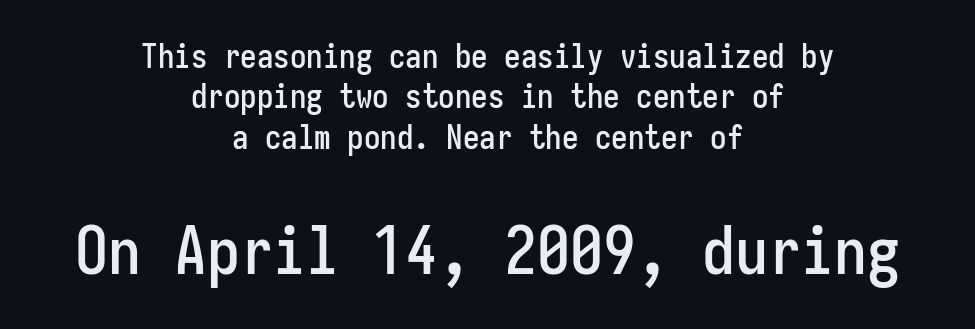
Q: Is the text italic (slanted)? A: No, it is upright.
Q: Is the typeface a serif or a sans-serif typeface? A: Sans-serif.
Q: Is the text underlined? A: No.
Q: How is the paragraph aligned? A: Centered.
Q: Is the spacing between letters normal or unusually wide? A: Normal.
Q: Which block of text is set in a larger size, the first (top) or the second (bottom)? A: The second (bottom) one.
Q: Width (condensed, normal, or wide)? A: Condensed.
Q: Stroke contrast? A: Low.
Q: x-height? A: Medium.
Q: Monospaced? A: Yes.
